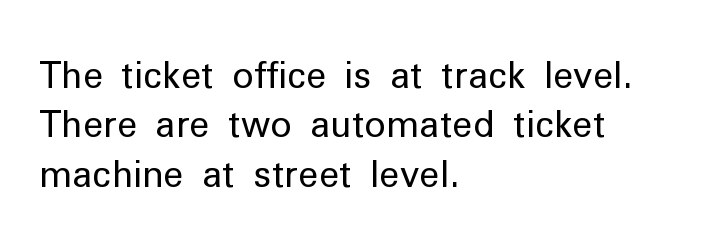
The image shows 36 px regular-weight sans-serif type, upright; set left-aligned, normal line spacing (1.37x), normal letter spacing, not underlined; low stroke contrast and a medium x-height.
